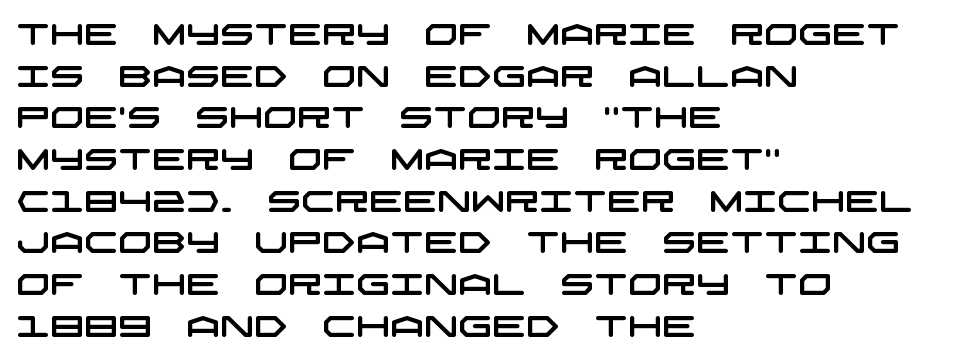
Q: Is the typeface a serif or a sans-serif typeface? A: Sans-serif.
Q: Is the text underlined? A: No.
Q: How is the paragraph aligned? A: Left-aligned.
Q: Is the spacing between letters normal or unusually wide? A: Normal.
Q: Is the spacing between lines tight, normal or loose? A: Normal.
Q: Width (condensed, normal, or wide)? A: Wide.
Q: Stroke contrast? A: Low.
Q: x-height? A: Large.
